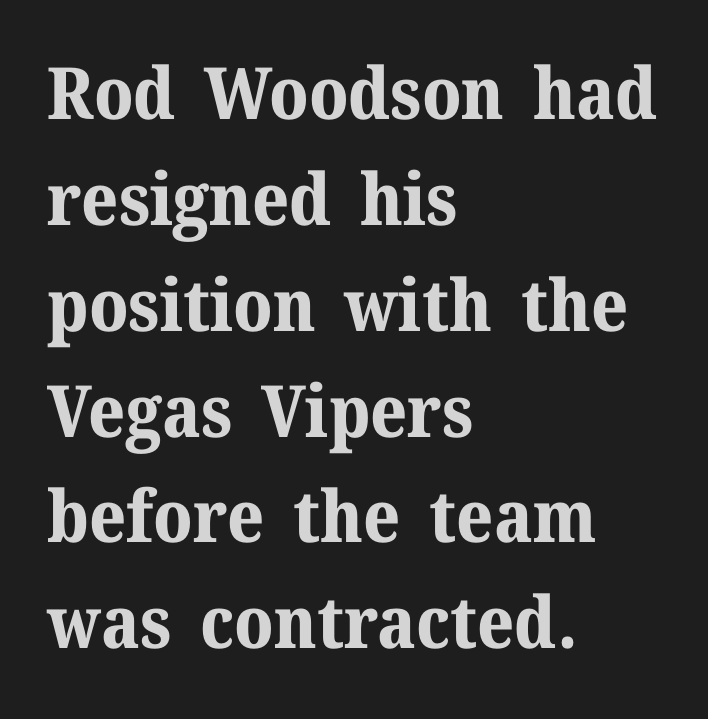
Q: Is the text bold? A: Yes.
Q: Is the text italic (slanted)? A: No, it is upright.
Q: Is the typeface a serif or a sans-serif typeface? A: Serif.
Q: Is the text underlined? A: No.
Q: How is the paragraph aligned? A: Left-aligned.
Q: Is the spacing between letters normal or unusually wide? A: Normal.
Q: Is the spacing between lines tight, normal or loose? A: Normal.
Q: Width (condensed, normal, or wide)? A: Normal.
Q: Stroke contrast? A: Medium.
Q: x-height? A: Medium.
Q: Monospaced? A: No.
